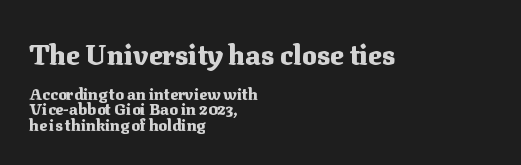
The image shows 28 px heavy serif type, upright; set left-aligned, tight line spacing (0.97x), normal letter spacing, not underlined; the first (top) block is 1.75x larger; medium stroke contrast and a medium x-height.
